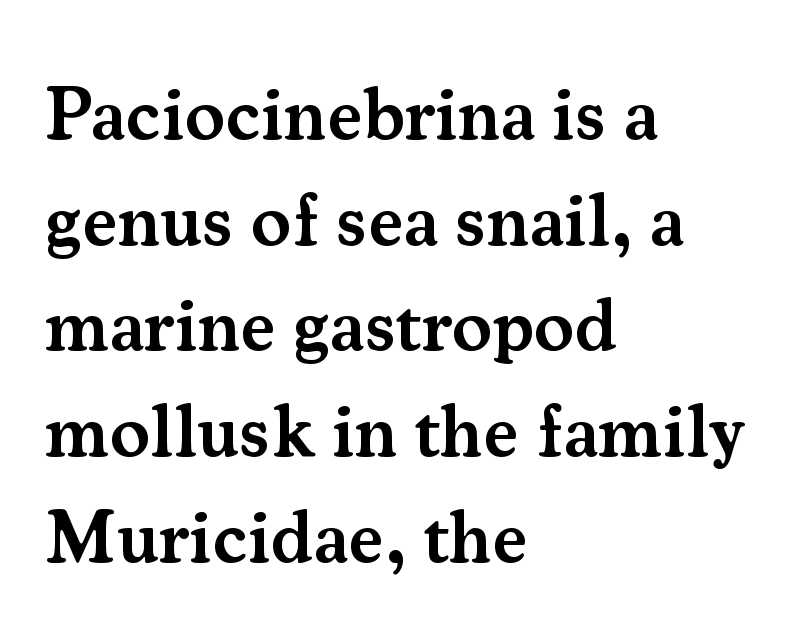
Q: Is the text bold? A: Semi-bold.
Q: Is the text italic (slanted)? A: No, it is upright.
Q: Is the typeface a serif or a sans-serif typeface? A: Serif.
Q: Is the text underlined? A: No.
Q: How is the paragraph aligned? A: Left-aligned.
Q: Is the spacing between letters normal or unusually wide? A: Normal.
Q: Is the spacing between lines tight, normal or loose? A: Normal.
Q: Width (condensed, normal, or wide)? A: Normal.
Q: Stroke contrast? A: Medium.
Q: x-height? A: Small.
Q: Monospaced? A: No.
